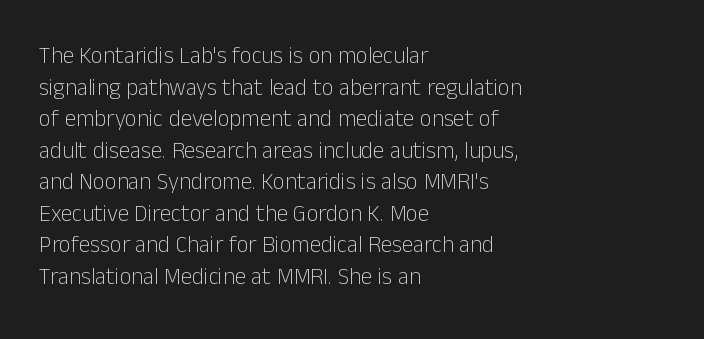
The strokes are not fattened; the text isn't bold. Beneath every word, the page is bare. Every row of glyphs begins at an identical x-position on the left. In terms of posture, this sample is upright.
